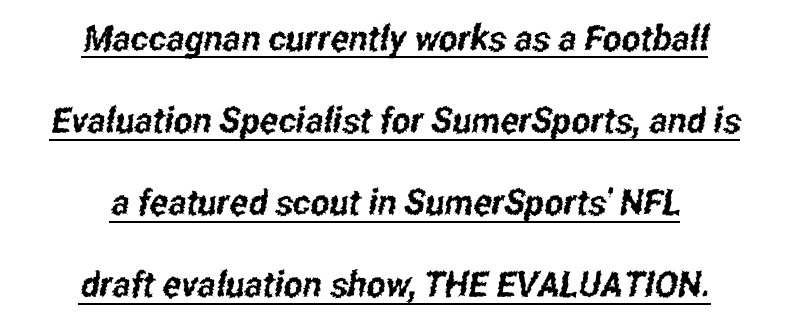
The passage shown is typed in a proportional face where columns would drift. If you measured baseline to baseline, you'd find a long distance. Every row of glyphs is offset so its center matches the block's center. This rendering employs a face without finishing strokes, i.e., a sans-serif.
